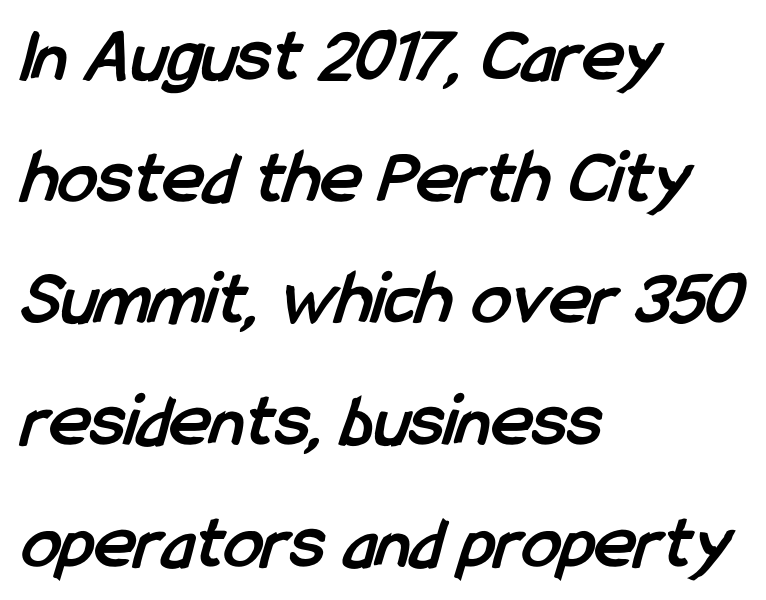
Q: Is the text bold? A: Yes.
Q: Is the typeface a serif or a sans-serif typeface? A: Sans-serif.
Q: Is the text underlined? A: No.
Q: How is the paragraph aligned? A: Left-aligned.
Q: Is the spacing between letters normal or unusually wide? A: Normal.
Q: Is the spacing between lines tight, normal or loose? A: Normal.
Q: Width (condensed, normal, or wide)? A: Condensed.
Q: Stroke contrast? A: Low.
Q: x-height? A: Medium.
Q: Monospaced? A: No.
